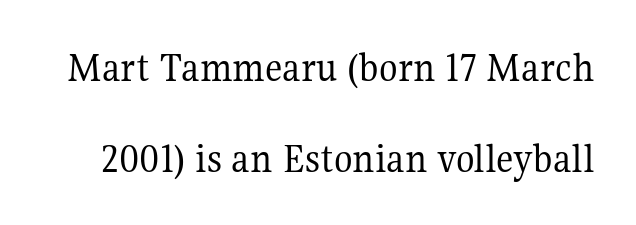
The image shows 43 px regular-weight serif type, upright; set loose line spacing (2.11x), normal letter spacing, not underlined; medium stroke contrast and a medium x-height.
